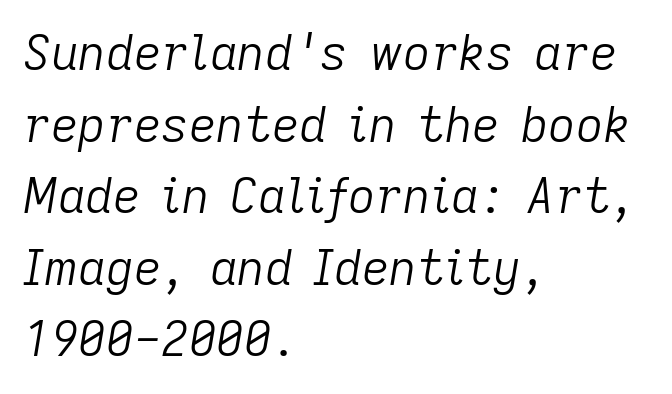
Q: Is the text bold? A: No.
Q: Is the text italic (slanted)? A: Yes, it leans right by about 9 degrees.
Q: Is the text underlined? A: No.
Q: How is the paragraph aligned? A: Left-aligned.
Q: Is the spacing between letters normal or unusually wide? A: Normal.
Q: Is the spacing between lines tight, normal or loose? A: Normal.
Q: Width (condensed, normal, or wide)? A: Normal.
Q: Stroke contrast? A: Low.
Q: x-height? A: Medium.
Q: Monospaced? A: No.
